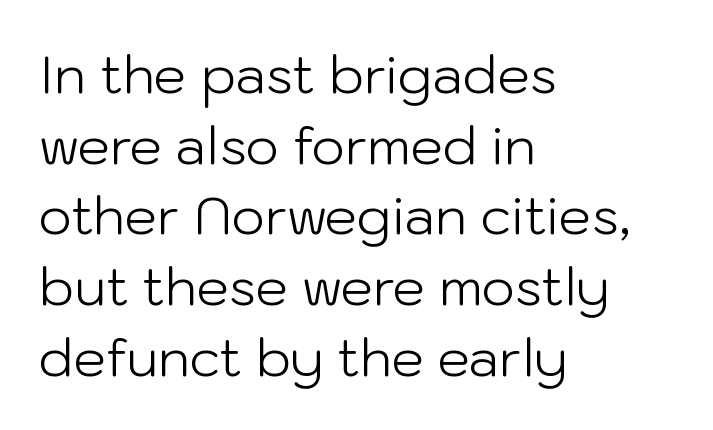
The image shows 52 px light sans-serif type, upright; set left-aligned, normal line spacing (1.36x), normal letter spacing, not underlined; low stroke contrast and a medium x-height.
